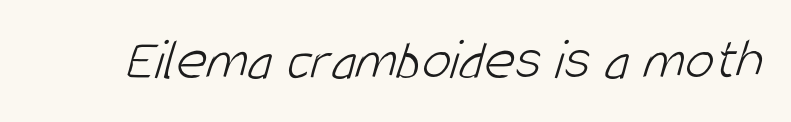
The image shows 59 px light, condensed sans-serif type; set normal letter spacing, not underlined; low stroke contrast and a large x-height.
